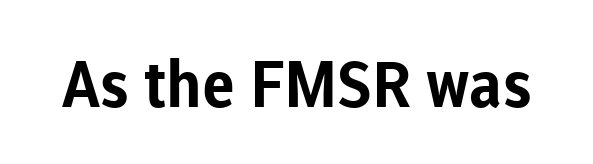
Q: Is the text bold? A: Yes.
Q: Is the text italic (slanted)? A: No, it is upright.
Q: Is the typeface a serif or a sans-serif typeface? A: Sans-serif.
Q: Is the text underlined? A: No.
Q: Is the spacing between letters normal or unusually wide? A: Normal.
Q: Width (condensed, normal, or wide)? A: Normal.
Q: Stroke contrast? A: Low.
Q: x-height? A: Medium.
Q: Monospaced? A: No.
